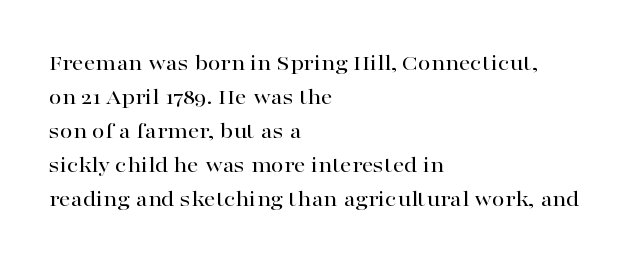
Clear beneath every line of the passage. Notice how descenders clear the ascenders below comfortably — that's standard leading. In terms of letterspacing, this is plain default setting. The lettering stays uniformly vertical, giving the passage a roman look. The lines in this sample share a left origin and differ only in where they stop.
